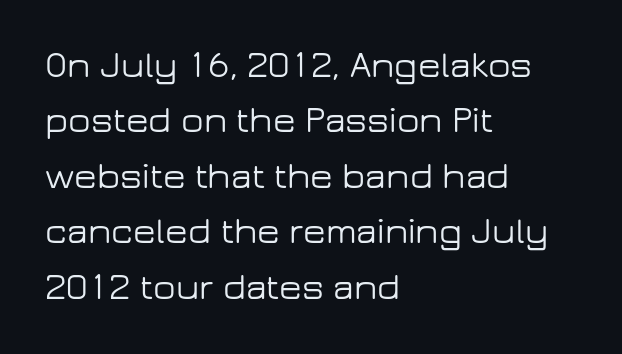
Q: Is the text italic (slanted)? A: No, it is upright.
Q: Is the typeface a serif or a sans-serif typeface? A: Sans-serif.
Q: Is the text underlined? A: No.
Q: How is the paragraph aligned? A: Left-aligned.
Q: Is the spacing between letters normal or unusually wide? A: Normal.
Q: Is the spacing between lines tight, normal or loose? A: Normal.
Q: Width (condensed, normal, or wide)? A: Wide.
Q: Stroke contrast? A: Low.
Q: x-height? A: Medium.
Q: Monospaced? A: No.
